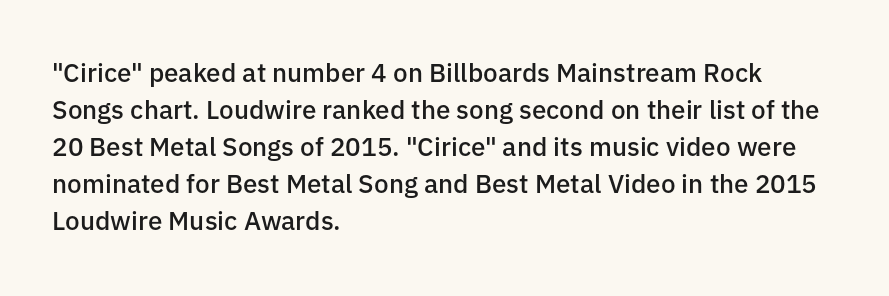
Successive baselines arrive at the customary interval. What weight is shown? A semibold, between regular and bold. The baseline area is clear. Compared with typical body copy, the letter spacing here is the same. When letters stand straight like this, we call the style roman or upright.
